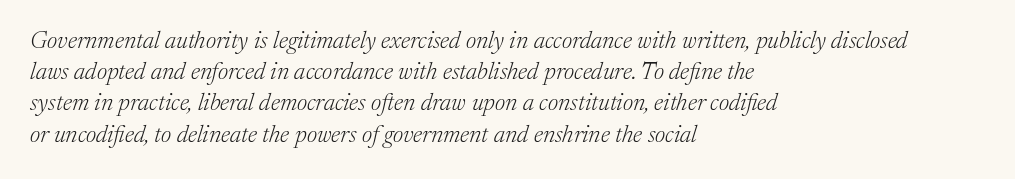
{"italic": "yes", "lean": "right", "slant_degrees": 17, "bold": "no", "underline": "no", "align": "left", "line_spacing": "normal", "line_spacing_ratio": 1.3, "letter_spacing": "normal", "letter_spacing_em": 0.0, "glyph_px": 24}
